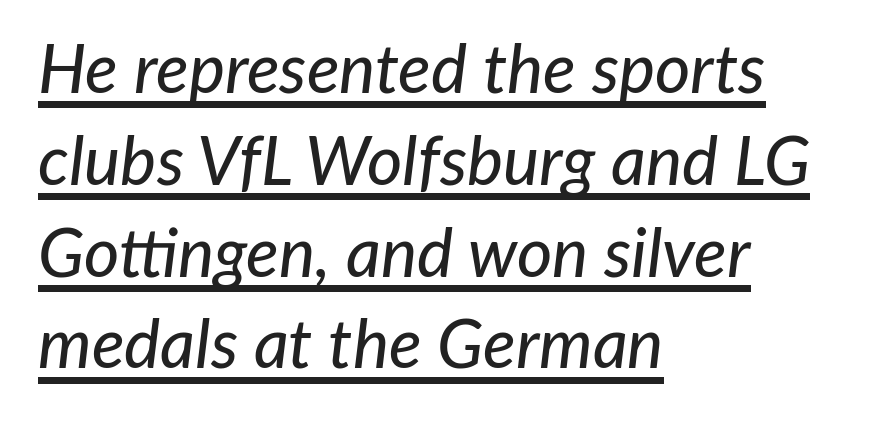
Leftover space on each line is placed entirely after the last word. The lettering tilts uniformly, giving the passage an italic look. These lines sit exactly where default settings would place them. Honestly, the underline is the first thing you notice here.
